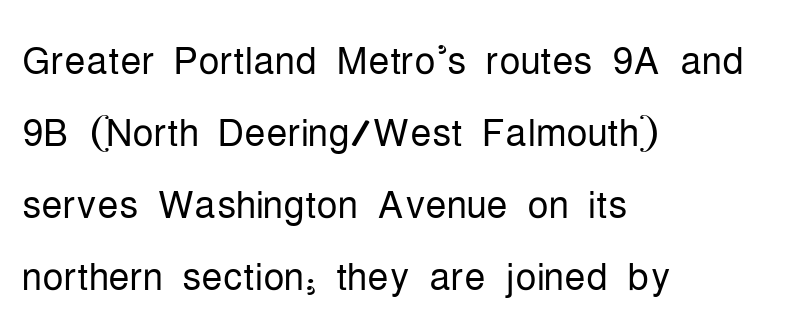
The image shows 53 px light, condensed sans-serif type, upright; set left-aligned, normal line spacing (1.36x), normal letter spacing, not underlined; low stroke contrast and a medium x-height.
